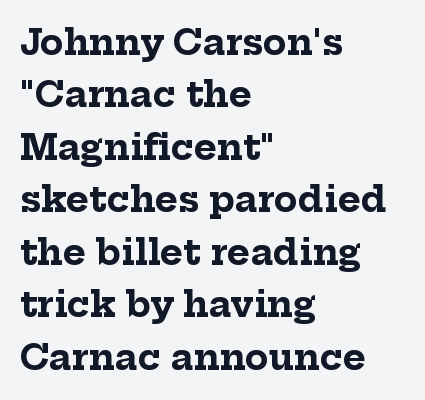
Q: Is the text bold? A: Yes.
Q: Is the text italic (slanted)? A: No, it is upright.
Q: Is the typeface a serif or a sans-serif typeface? A: Serif.
Q: Is the text underlined? A: No.
Q: How is the paragraph aligned? A: Left-aligned.
Q: Is the spacing between letters normal or unusually wide? A: Normal.
Q: Is the spacing between lines tight, normal or loose? A: Normal.
Q: Width (condensed, normal, or wide)? A: Normal.
Q: Stroke contrast? A: Low.
Q: x-height? A: Medium.
Q: Monospaced? A: No.
